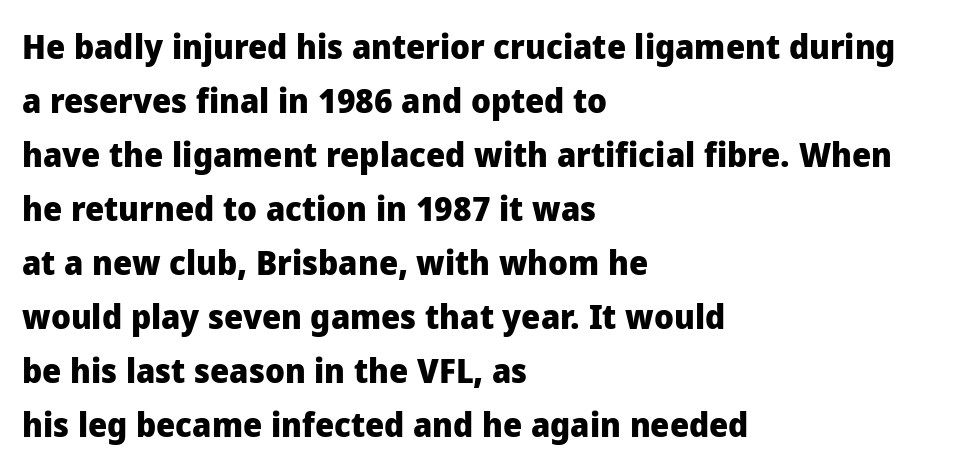
The image shows 34 px heavy sans-serif type, upright; set left-aligned, normal line spacing (1.59x), normal letter spacing, not underlined; low stroke contrast and a medium x-height.
